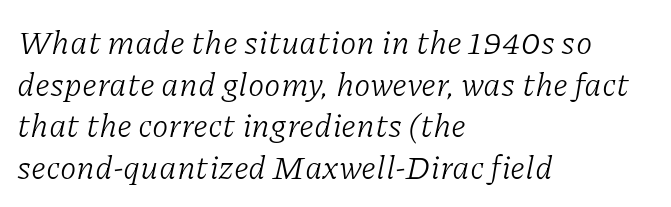
Check the space under the baseline: it is left empty. This reads as an unemphasized weight, regular at the heaviest. Regular leading. Does the type have serifs? Yes, each stem ends in a small foot.
